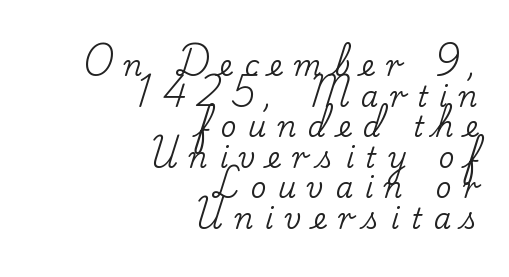
These lines are rendered in a variable-pitch font. In CSS terms this would be text-align: right. Note: serifs present on the glyphs.
